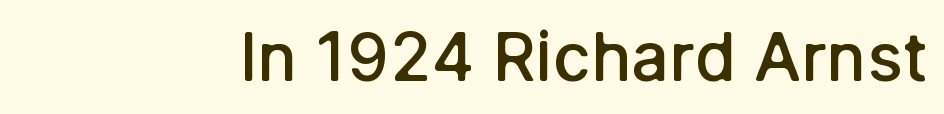
The passage shown is typeset with a sans-serif family. Underline: absent. Quick note: not italic, upright. Proportional: the letters do not fall into vertical columns.
